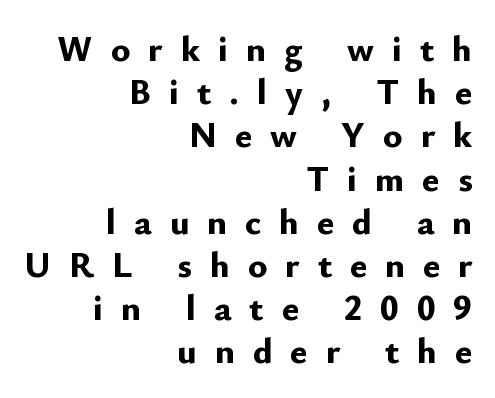
Q: Is the text bold? A: Yes.
Q: Is the text italic (slanted)? A: No, it is upright.
Q: Is the typeface a serif or a sans-serif typeface? A: Sans-serif.
Q: Is the text underlined? A: No.
Q: How is the paragraph aligned? A: Right-aligned.
Q: Is the spacing between letters normal or unusually wide? A: Unusually wide.
Q: Width (condensed, normal, or wide)? A: Normal.
Q: Stroke contrast? A: Low.
Q: x-height? A: Small.
Q: Monospaced? A: No.
